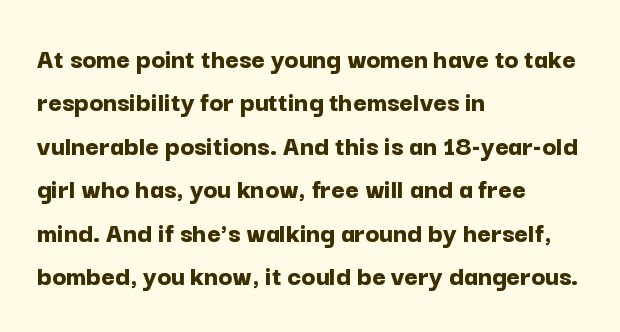
{"serif": "no", "italic": "no", "bold": "yes", "weight": "bold", "width": "normal", "stroke_contrast": "low", "x_height": "medium", "monospaced": "no", "underline": "no", "align": "left", "line_spacing": "normal", "line_spacing_ratio": 1.5, "letter_spacing": "normal", "letter_spacing_em": 0.0, "glyph_px": 29}
